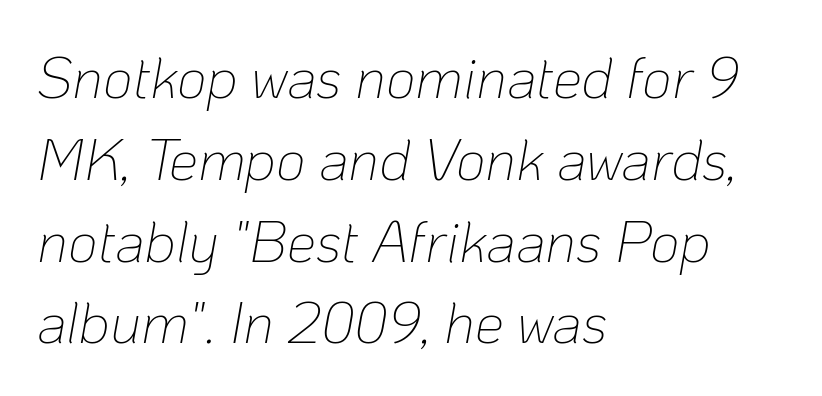
{"italic": "yes", "lean": "right", "slant_degrees": 10, "bold": "no", "weight": "thin", "width": "normal", "stroke_contrast": "low", "x_height": "medium", "monospaced": "no", "underline": "no", "align": "left", "line_spacing": "normal", "line_spacing_ratio": 1.41, "letter_spacing": "normal", "letter_spacing_em": 0.0, "glyph_px": 58}
